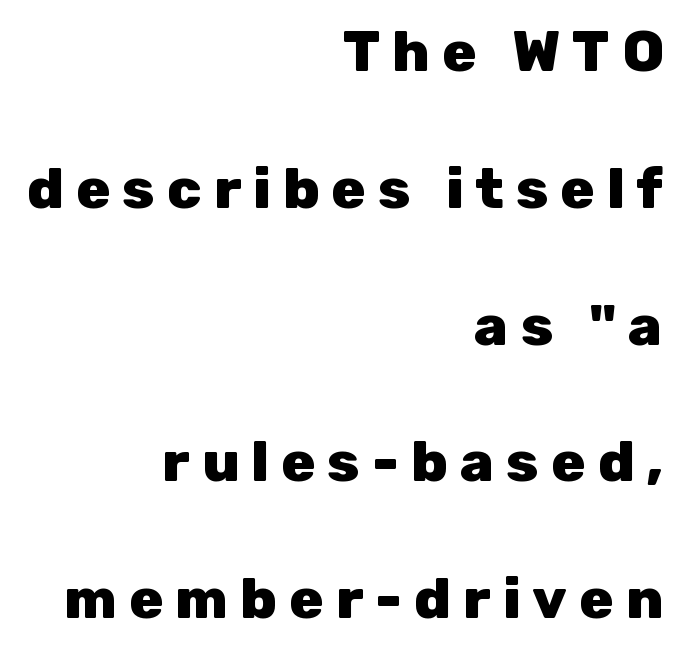
The image shows 57 px heavy sans-serif type, upright; set right-aligned, loose line spacing (2.4x), unusually wide letter spacing (+0.21 em), not underlined; low stroke contrast and a medium x-height.
